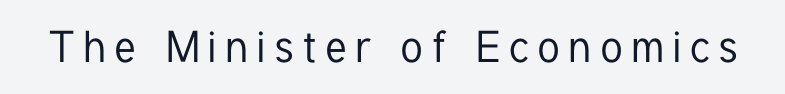
{"serif": "no", "italic": "no", "width": "condensed", "stroke_contrast": "low", "x_height": "medium", "monospaced": "no", "underline": "no", "glyph_px": 44}
